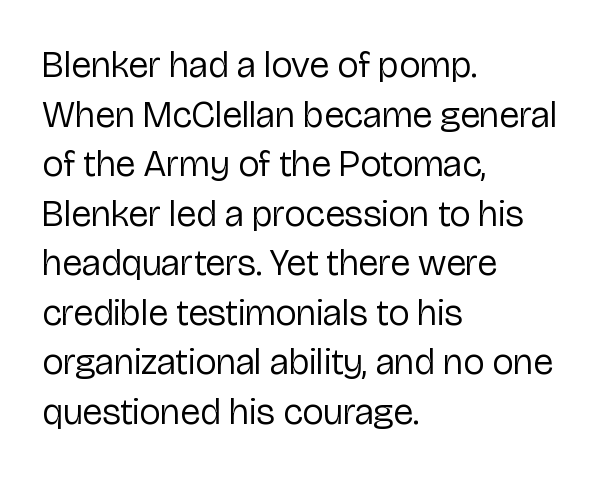
Here the glyphs are tracked normally, forming tight word shapes. Counters stay open thanks to moderate or lighter strokes. Visually the block forms a straight wall on the left and a jagged coastline on the right. Rows of type keep a routine distance in the vertical direction. Type without underlining. Here the designer chose a conventional face with non-uniform glyph widths.
